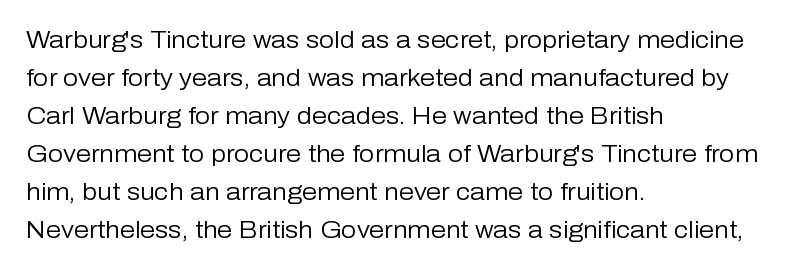
Q: Is the text bold? A: No.
Q: Is the text italic (slanted)? A: No, it is upright.
Q: Is the text underlined? A: No.
Q: How is the paragraph aligned? A: Left-aligned.
Q: Is the spacing between letters normal or unusually wide? A: Normal.
Q: Is the spacing between lines tight, normal or loose? A: Normal.
